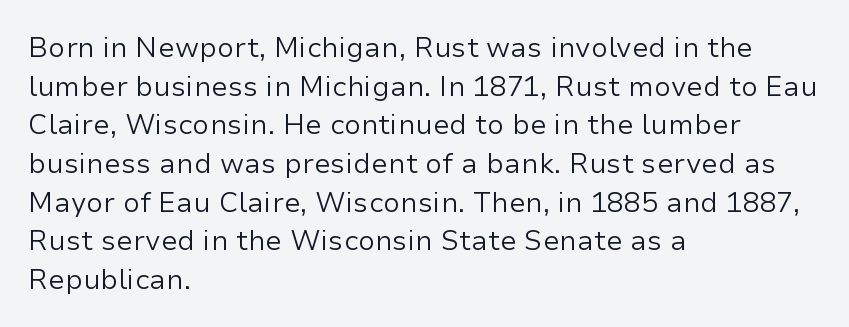
Q: Is the text bold? A: No.
Q: Is the text italic (slanted)? A: No, it is upright.
Q: Is the typeface a serif or a sans-serif typeface? A: Sans-serif.
Q: Is the text underlined? A: No.
Q: How is the paragraph aligned? A: Left-aligned.
Q: Is the spacing between letters normal or unusually wide? A: Normal.
Q: Is the spacing between lines tight, normal or loose? A: Normal.
Q: Width (condensed, normal, or wide)? A: Normal.
Q: Stroke contrast? A: Low.
Q: x-height? A: Medium.
Q: Monospaced? A: No.
